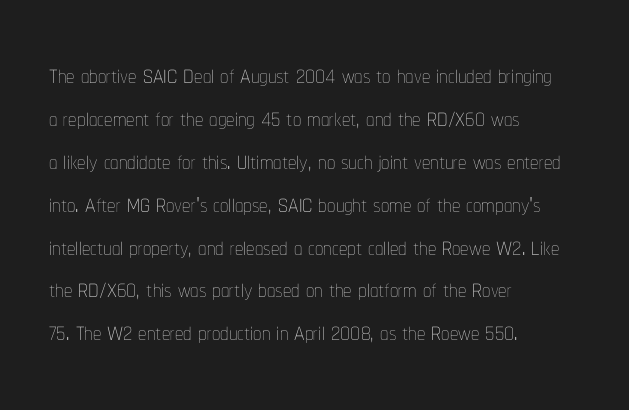
The image shows 33 px thin, condensed type, upright; set left-aligned, normal line spacing (1.3x), normal letter spacing, not underlined; low stroke contrast and a medium x-height.
